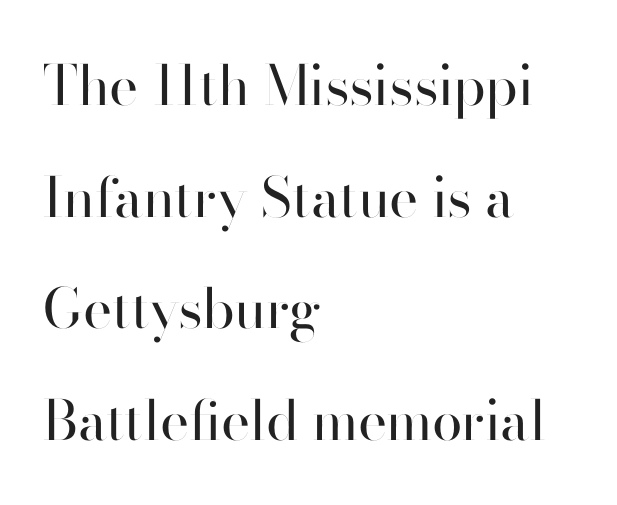
Only glyphs here, with clear space below each row. What stands out about the letter spacing? Nothing — it is the standard amount. The ragged edge is on the right, which tells us the setting is flush left. A typesetter would mark this as roman, not italic.
